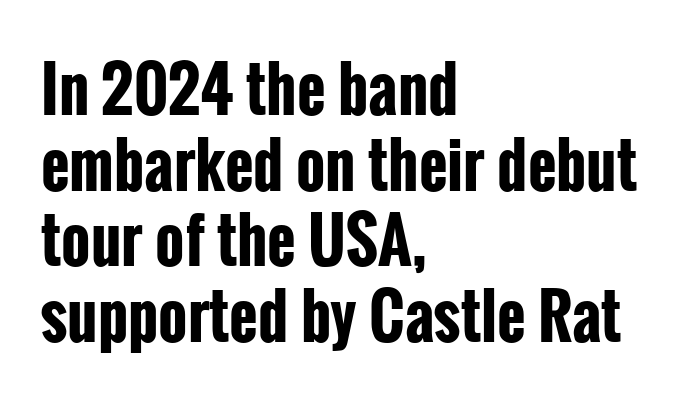
{"serif": "no", "italic": "no", "bold": "yes", "weight": "bold", "width": "condensed", "stroke_contrast": "low", "x_height": "medium", "monospaced": "no", "underline": "no", "align": "left", "line_spacing_ratio": 1.22, "letter_spacing": "normal", "letter_spacing_em": 0.0, "glyph_px": 62}
